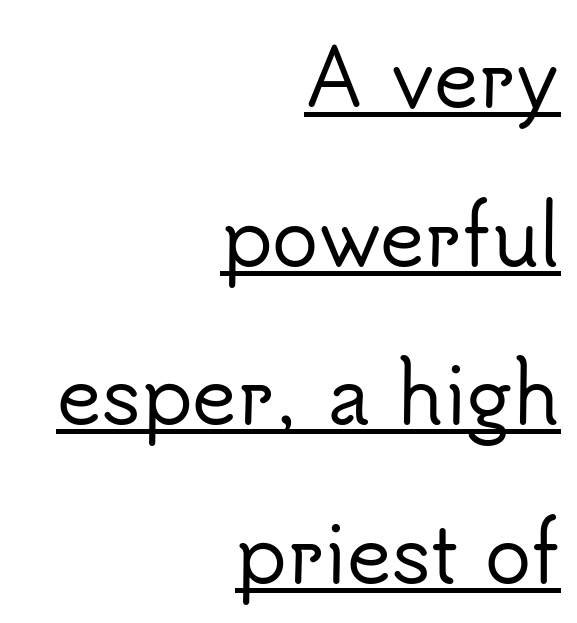
Words appear dense and cohesive because spacing is normal. Horizontally, the lines are justified to the trailing edge only. Spacing verdict: proportional, widths tailored to each character. Is there any slant? The stems are plumb. The font family rendered here belongs to the sans-serif group.
